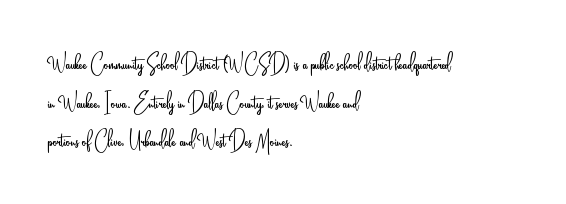
Q: Is the text bold? A: No.
Q: Is the text underlined? A: No.
Q: How is the paragraph aligned? A: Left-aligned.
Q: Is the spacing between letters normal or unusually wide? A: Normal.
Q: Is the spacing between lines tight, normal or loose? A: Normal.
